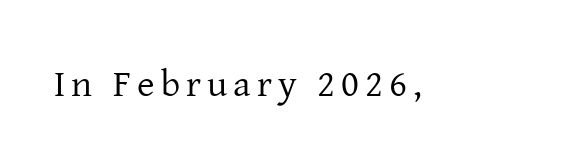
Q: Is the text bold? A: No.
Q: Is the text italic (slanted)? A: No, it is upright.
Q: Is the typeface a serif or a sans-serif typeface? A: Serif.
Q: Is the text underlined? A: No.
Q: Width (condensed, normal, or wide)? A: Normal.
Q: Stroke contrast? A: Low.
Q: x-height? A: Medium.
Q: Monospaced? A: No.
